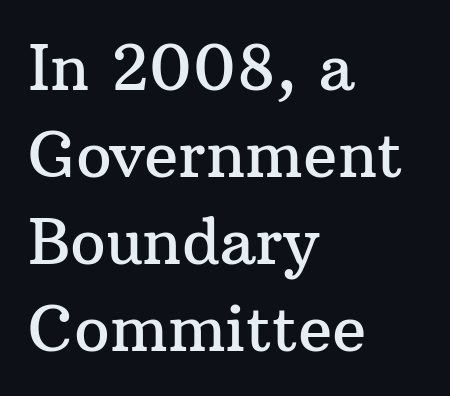
{"serif": "yes", "italic": "no", "width": "normal", "stroke_contrast": "medium", "x_height": "medium", "monospaced": "no", "underline": "no", "align": "left", "line_spacing": "normal", "line_spacing_ratio": 1.38, "letter_spacing": "normal", "letter_spacing_em": 0.0, "glyph_px": 63}
